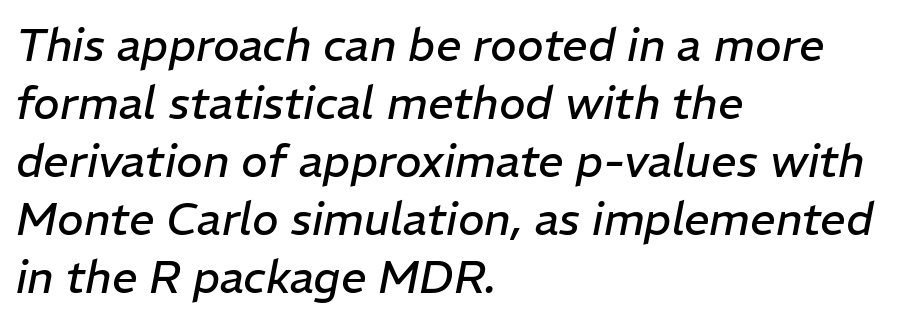
The rag falls on the right side of this text block. The face used here is proportionally spaced, like ordinary book or web type. Regular leading. Clear beneath every line of the passage.
